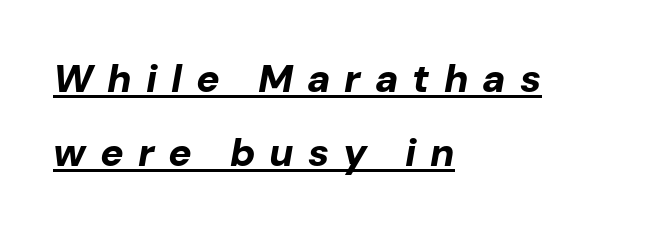
The rag falls on the right side of this text block. There's an unmistakable incline to the writing here. Strong, thick strokes mark this as bold type. Has an underline been added? It has. This block would shrink considerably if given ordinary leading; it's expanded now. Character widths vary here, with narrow letters taking less room than wide ones.
